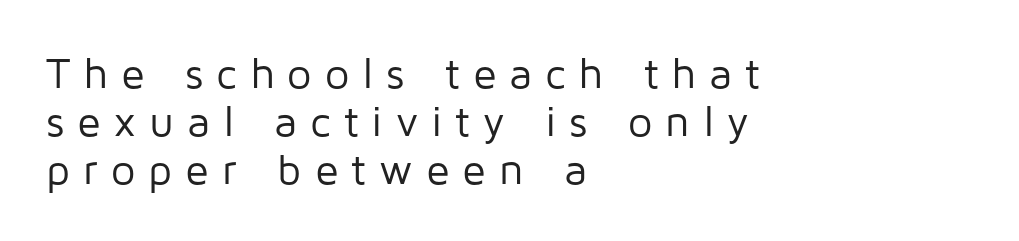
The image shows 43 px regular-weight sans-serif type, upright; set left-aligned, tight line spacing (1.12x), unusually wide letter spacing (+0.3 em), not underlined; low stroke contrast and a medium x-height.
